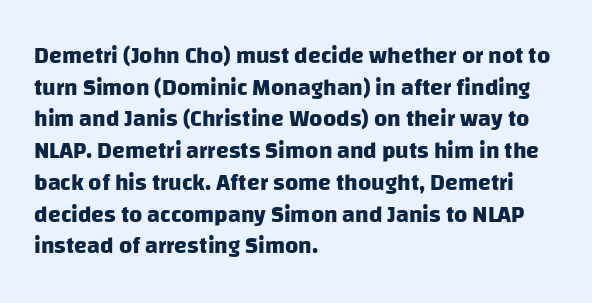
The image shows 23 px bold type; set left-aligned, normal line spacing (1.38x), normal letter spacing, not underlined.
